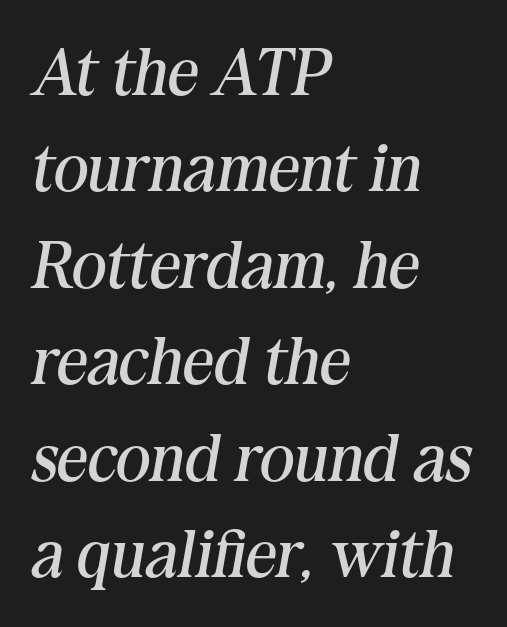
Character widths vary here, with narrow letters taking less room than wide ones. Italic? Definitely — the glyphs are oblique. In terms of letterspacing, this is plain default setting. Heaviness? Minimal to ordinary, like unemphasized prose.
